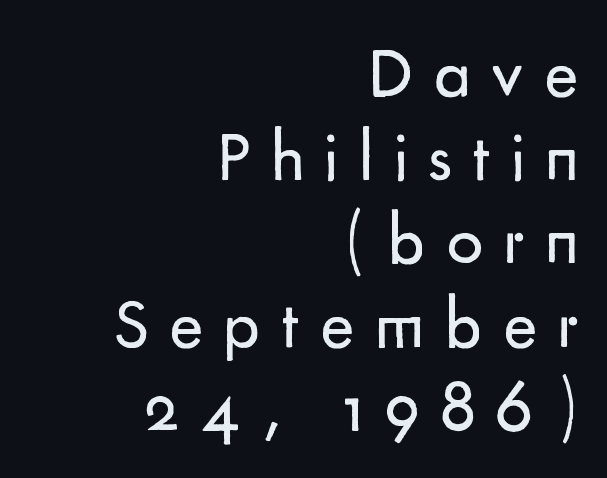
{"serif": "no", "italic": "no", "bold": "no", "weight": "regular", "width": "normal", "stroke_contrast": "low", "x_height": "small", "monospaced": "no", "underline": "no", "align": "right", "line_spacing_ratio": 1.16, "letter_spacing": "wide", "letter_spacing_em": 0.28, "glyph_px": 72}
